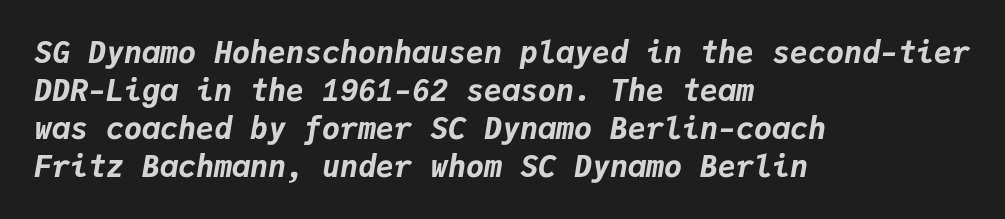
The image shows 30 px bold type, italic (leaning right), monospaced; set left-aligned, normal line spacing (1.27x), normal letter spacing, not underlined; low stroke contrast and a medium x-height.
